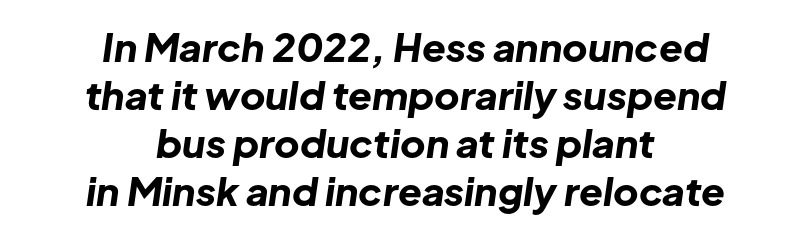
The passage shown leans; its letterforms are oblique. Students, this is bold: see how much ink each stroke carries. The letters advance in unequal steps, a hallmark of proportional type. Honestly, there is no underline to notice here at all. The line texture is even and compact thanks to regular tracking.
